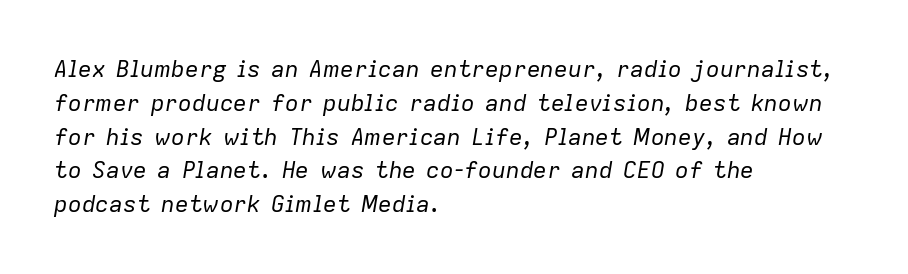
How are the letters spaced? Ordinarily, with no added tracking. Just letters on the line, the space beneath them empty. The cut favours lightness, reaching ordinary text weight at its darkest. Left-aligned paragraph, ragged on the right. The lines sit at an ordinary, default distance from one another. The face used here has a pronounced slope to its letters.
